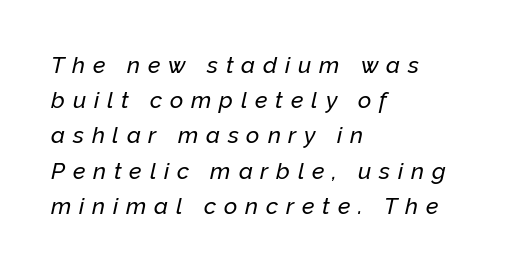
The image shows 23 px text type, italic (leaning right); set left-aligned, normal line spacing (1.53x), unusually wide letter spacing (+0.34 em), not underlined.
